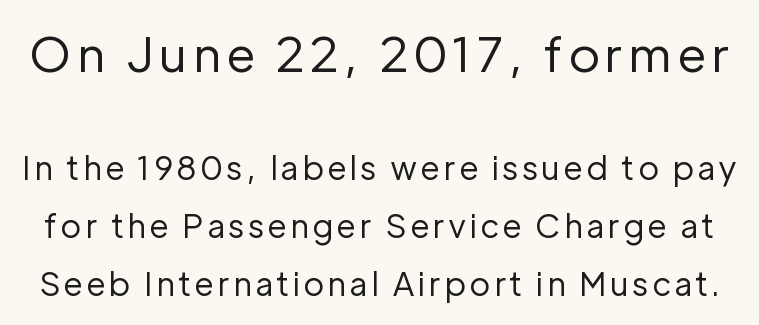
Q: Is the text bold? A: No.
Q: Is the text italic (slanted)? A: No, it is upright.
Q: Is the typeface a serif or a sans-serif typeface? A: Sans-serif.
Q: Is the text underlined? A: No.
Q: Which block of text is set in a larger size, the first (top) or the second (bottom)? A: The first (top) one.
Q: Width (condensed, normal, or wide)? A: Normal.
Q: Stroke contrast? A: Low.
Q: x-height? A: Medium.
Q: Monospaced? A: No.
